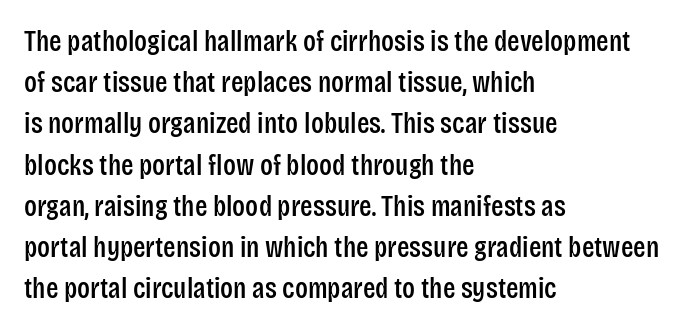
A bare baseline throughout the passage. Rendered with straight, roman letterforms. Glyph-to-glyph distance matches everyday printed text. Which margin do the lines hug? The left one — the right edge is uneven. Each new line begins a customary step beneath the previous one.
